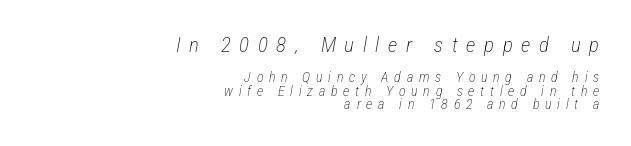
Regarding leading, the lines here are crowded together. Rendered with sloped, italic letterforms. Is the type heavy? It reads as light-to-regular instead. Note: larger setting up top, smaller setting below. The words here are not underlined. Short note: letters widely spaced.
